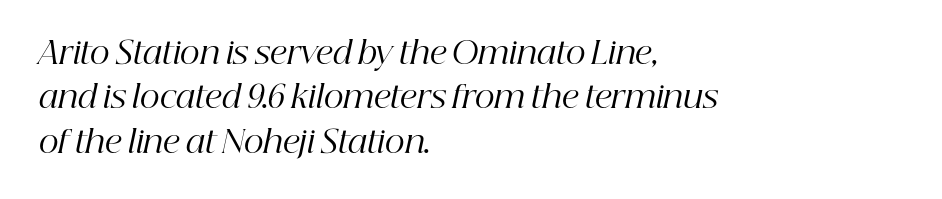
{"serif": "yes", "italic": "yes", "lean": "right", "slant_degrees": 12, "bold": "no", "weight": "regular", "width": "normal", "stroke_contrast": "high", "x_height": "medium", "monospaced": "no", "underline": "no", "align": "left", "line_spacing": "normal", "line_spacing_ratio": 1.43, "letter_spacing": "normal", "letter_spacing_em": 0.0, "glyph_px": 31}
